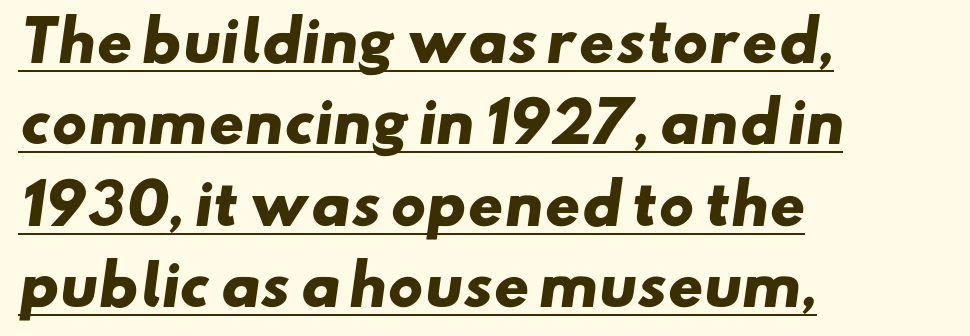
Q: Is the text bold? A: Yes.
Q: Is the typeface a serif or a sans-serif typeface? A: Sans-serif.
Q: Is the text underlined? A: Yes.
Q: How is the paragraph aligned? A: Left-aligned.
Q: Is the spacing between letters normal or unusually wide? A: Normal.
Q: Is the spacing between lines tight, normal or loose? A: Normal.
Q: Width (condensed, normal, or wide)? A: Wide.
Q: Stroke contrast? A: Low.
Q: x-height? A: Small.
Q: Monospaced? A: No.
